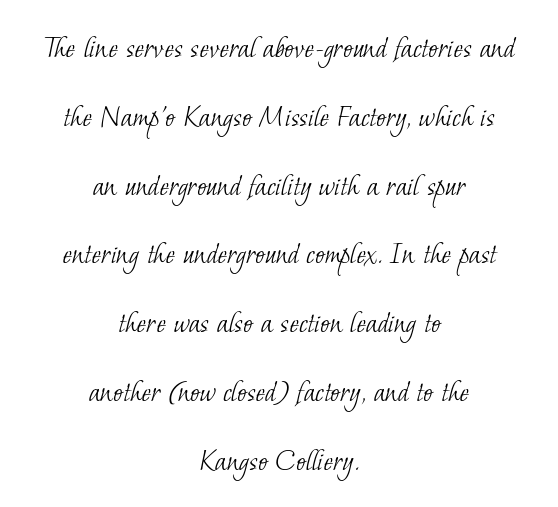
The image shows 32 px light serif type; set centered, loose line spacing (2.15x), normal letter spacing, not underlined; low stroke contrast and a small x-height.
